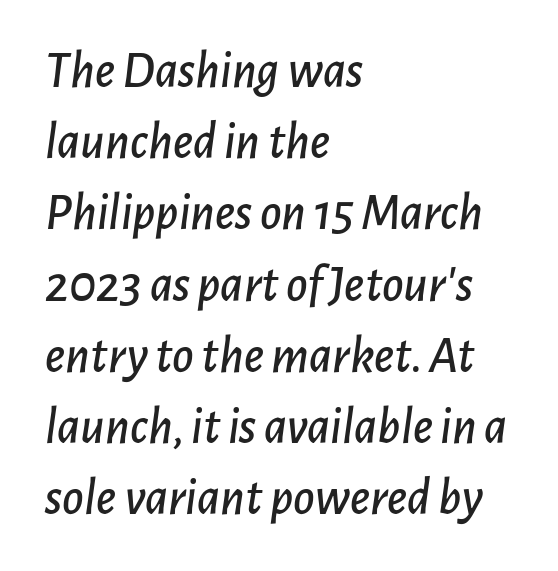
The face used here has a pronounced slope to its letters. In terms of leading, this rendering sits right in the middle. The passage shown is typed in a proportional face where columns would drift. The gap between lines stays unmarked.
